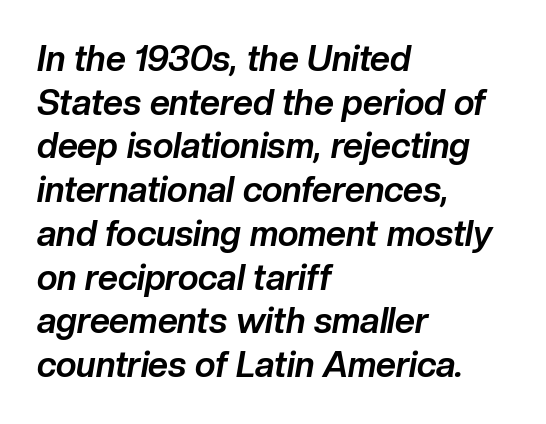
{"italic": "yes", "lean": "right", "slant_degrees": 10, "bold": "yes", "weight": "bold", "width": "normal", "stroke_contrast": "low", "x_height": "medium", "monospaced": "no", "underline": "no", "align": "left", "line_spacing": "normal", "line_spacing_ratio": 1.25, "letter_spacing": "normal", "letter_spacing_em": 0.0, "glyph_px": 35}
